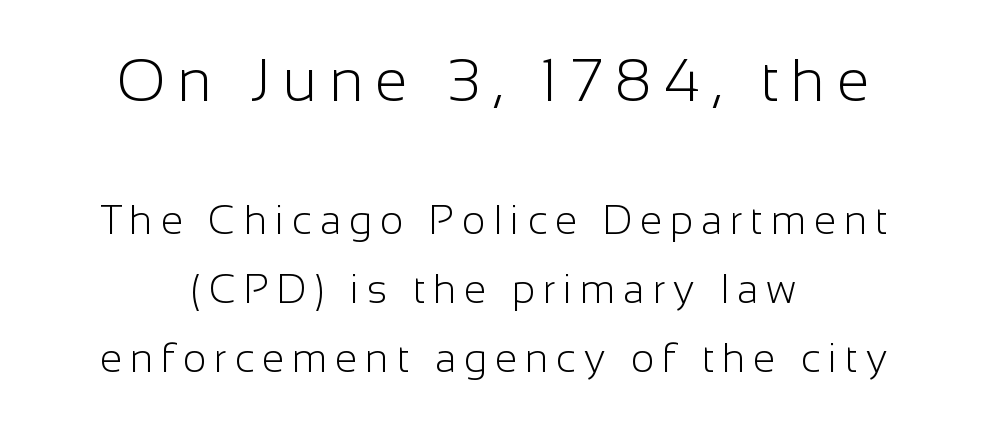
{"serif": "no", "italic": "no", "bold": "no", "weight": "light", "width": "normal", "stroke_contrast": "low", "x_height": "medium", "monospaced": "no", "underline": "no", "align": "center", "line_spacing_ratio": 1.72, "letter_spacing": "wide", "letter_spacing_em": 0.2, "larger_block": "first", "size_ratio": 1.5, "glyph_px": 60}
